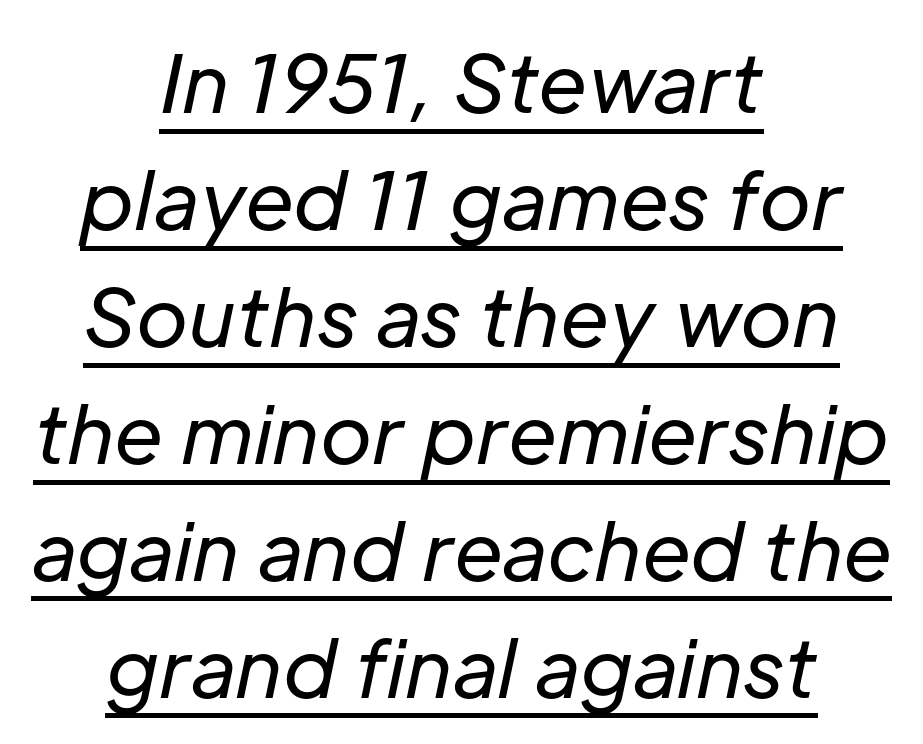
The image shows 79 px regular-weight type, italic (leaning right); set centered, normal line spacing (1.48x), normal letter spacing, underlined; low stroke contrast and a medium x-height.
